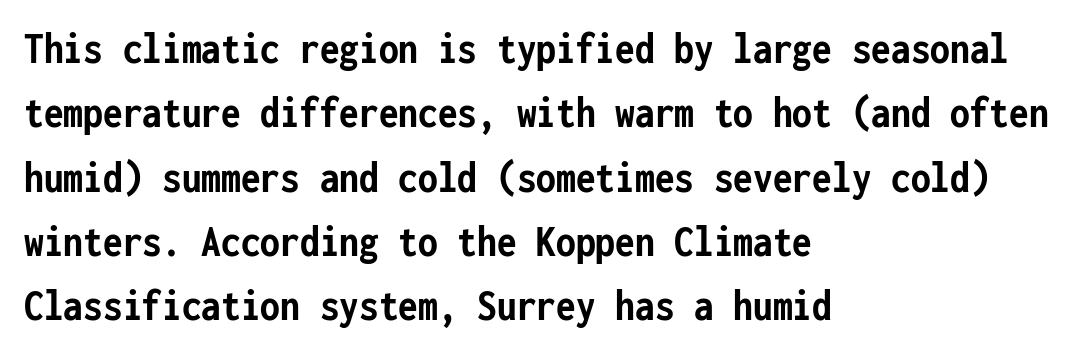
Interline gaps are of average width in this sample. The letters march in equal steps, a hallmark of fixed-pitch type. Stroke terminals: plain, sans-serif. Typographic density is high because the face is bold. Rule under the text: the space is simply empty. Every row of glyphs begins at an identical x-position on the left.
